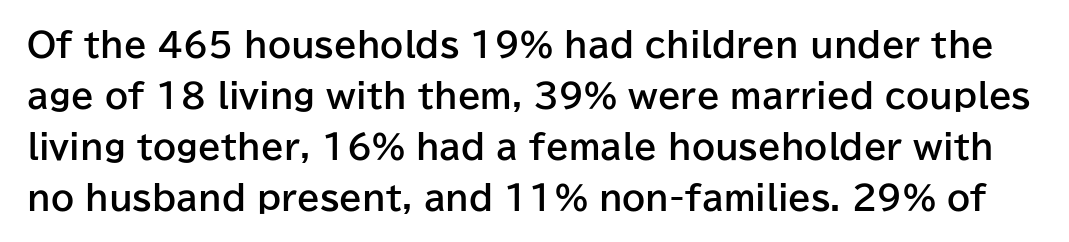
{"serif": "no", "italic": "no", "bold": "yes", "weight": "bold", "width": "normal", "stroke_contrast": "low", "x_height": "medium", "monospaced": "no", "underline": "no", "line_spacing": "normal", "line_spacing_ratio": 1.55, "letter_spacing": "normal", "letter_spacing_em": 0.0, "glyph_px": 33}
